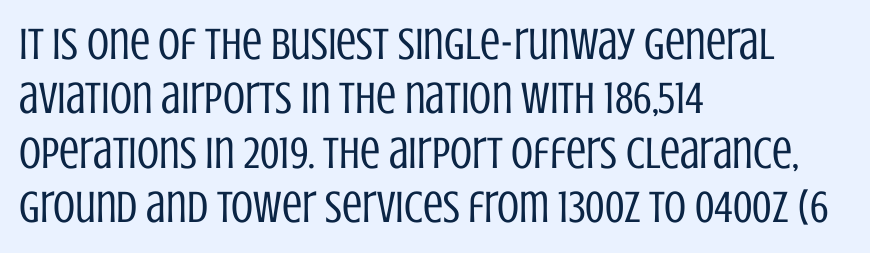
The image shows 45 px regular-weight, condensed sans-serif type, upright; set left-aligned, line spacing 1.21x, normal letter spacing, not underlined; low stroke contrast and a large x-height.
